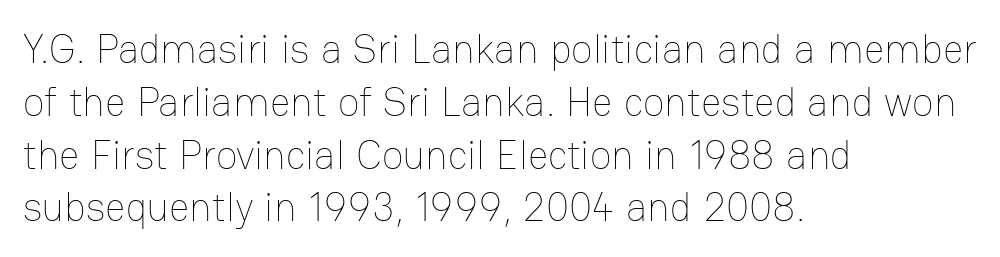
The image shows 40 px thin type, upright; set left-aligned, normal line spacing (1.32x), normal letter spacing, not underlined; low stroke contrast and a medium x-height.
